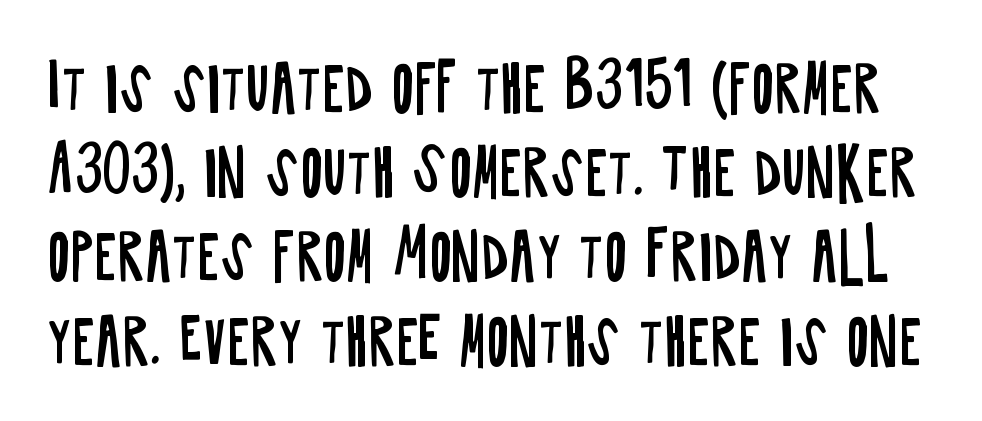
{"serif": "no", "italic": "no", "bold": "no", "weight": "regular", "width": "condensed", "stroke_contrast": "low", "x_height": "large", "monospaced": "no", "underline": "no", "line_spacing": "normal", "line_spacing_ratio": 1.38, "letter_spacing": "normal", "letter_spacing_em": 0.0, "glyph_px": 61}
